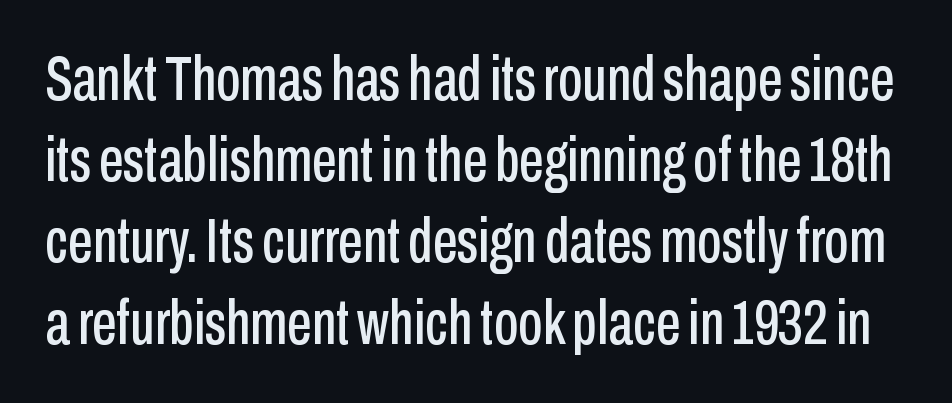
Q: Is the text italic (slanted)? A: No, it is upright.
Q: Is the typeface a serif or a sans-serif typeface? A: Sans-serif.
Q: Is the text underlined? A: No.
Q: Is the spacing between letters normal or unusually wide? A: Normal.
Q: Is the spacing between lines tight, normal or loose? A: Normal.
Q: Width (condensed, normal, or wide)? A: Condensed.
Q: Stroke contrast? A: Low.
Q: x-height? A: Medium.
Q: Monospaced? A: No.
